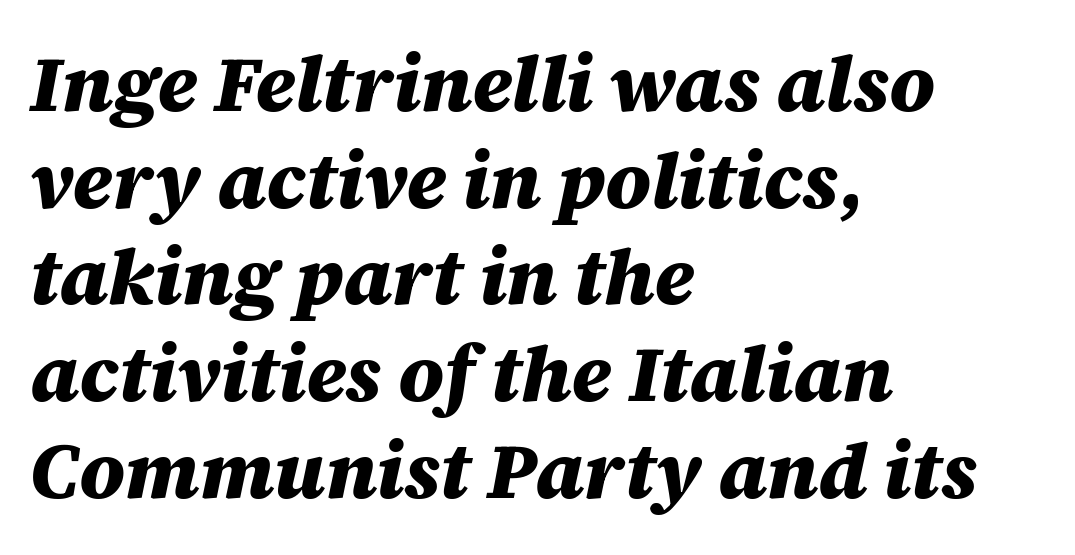
{"italic": "yes", "lean": "right", "slant_degrees": 12, "bold": "yes", "weight": "heavy", "width": "normal", "stroke_contrast": "medium", "x_height": "large", "monospaced": "no", "underline": "no", "align": "left", "line_spacing_ratio": 1.24, "letter_spacing": "normal", "letter_spacing_em": 0.0, "glyph_px": 78}
